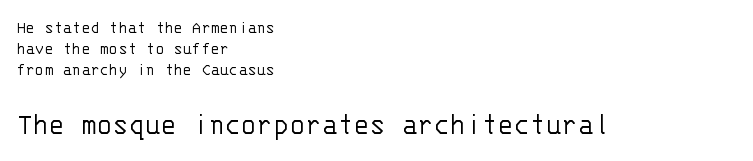
Q: Is the text bold? A: No.
Q: Is the text italic (slanted)? A: No, it is upright.
Q: Is the typeface a serif or a sans-serif typeface? A: Sans-serif.
Q: Is the text underlined? A: No.
Q: How is the paragraph aligned? A: Left-aligned.
Q: Is the spacing between letters normal or unusually wide? A: Normal.
Q: Is the spacing between lines tight, normal or loose? A: Tight.
Q: Which block of text is set in a larger size, the first (top) or the second (bottom)? A: The second (bottom) one.
Q: Width (condensed, normal, or wide)? A: Normal.
Q: Stroke contrast? A: Low.
Q: x-height? A: Large.
Q: Monospaced? A: Yes.
